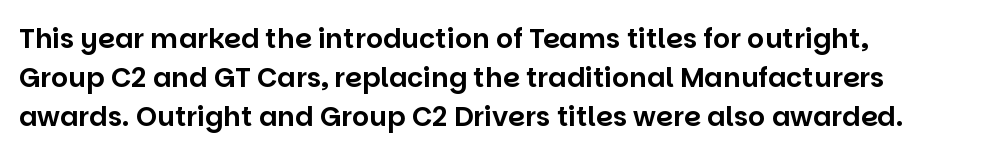
Evenly set lines give the paragraph a standard silhouette. What stands out about the letter spacing? Nothing — it is the standard amount. Glance below the letters and you will spot only blank space. The compositor pushed each line to the left boundary. The axis of the letterforms is exactly vertical.
